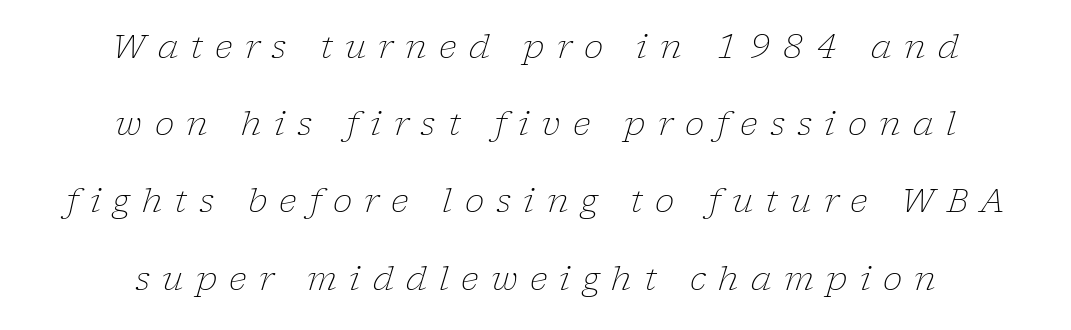
Q: Is the text bold? A: No.
Q: Is the text italic (slanted)? A: Yes, it leans right by about 17 degrees.
Q: Is the typeface a serif or a sans-serif typeface? A: Serif.
Q: Is the text underlined? A: No.
Q: How is the paragraph aligned? A: Centered.
Q: Is the spacing between letters normal or unusually wide? A: Unusually wide.
Q: Is the spacing between lines tight, normal or loose? A: Loose.
Q: Width (condensed, normal, or wide)? A: Normal.
Q: Stroke contrast? A: Low.
Q: x-height? A: Medium.
Q: Monospaced? A: No.
